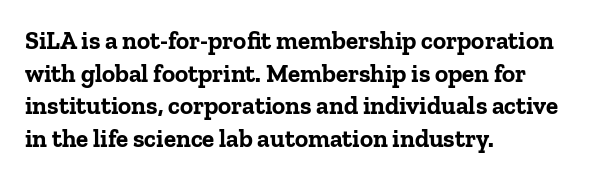
Q: Is the text bold? A: Yes.
Q: Is the text italic (slanted)? A: No, it is upright.
Q: Is the text underlined? A: No.
Q: How is the paragraph aligned? A: Left-aligned.
Q: Is the spacing between letters normal or unusually wide? A: Normal.
Q: Is the spacing between lines tight, normal or loose? A: Normal.
